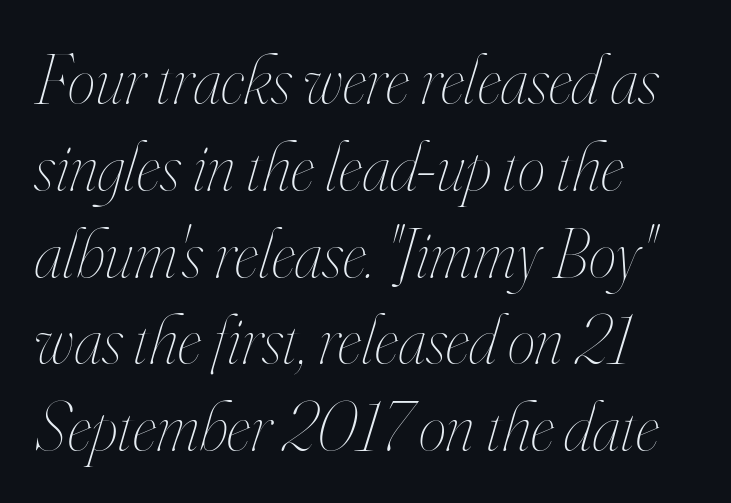
Q: Is the text bold? A: No.
Q: Is the text italic (slanted)? A: Yes, it leans right by about 16 degrees.
Q: Is the text underlined? A: No.
Q: How is the paragraph aligned? A: Left-aligned.
Q: Is the spacing between letters normal or unusually wide? A: Normal.
Q: Width (condensed, normal, or wide)? A: Condensed.
Q: Stroke contrast? A: High.
Q: x-height? A: Small.
Q: Monospaced? A: No.
